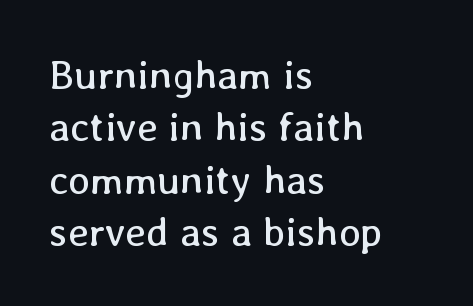
Q: Is the text bold? A: No.
Q: Is the text italic (slanted)? A: No, it is upright.
Q: Is the text underlined? A: No.
Q: How is the paragraph aligned? A: Left-aligned.
Q: Is the spacing between letters normal or unusually wide? A: Normal.
Q: Is the spacing between lines tight, normal or loose? A: Normal.
Q: Width (condensed, normal, or wide)? A: Normal.
Q: Stroke contrast? A: Low.
Q: x-height? A: Medium.
Q: Monospaced? A: No.
